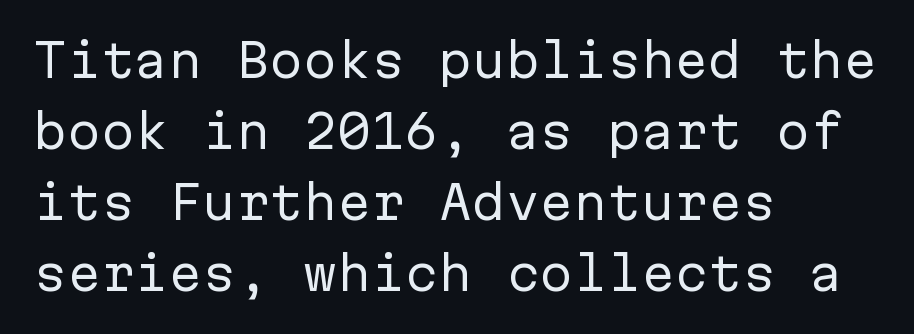
The image shows 45 px regular-weight sans-serif type, upright, monospaced; set left-aligned, normal line spacing (1.58x), normal letter spacing, not underlined; low stroke contrast and a medium x-height.
